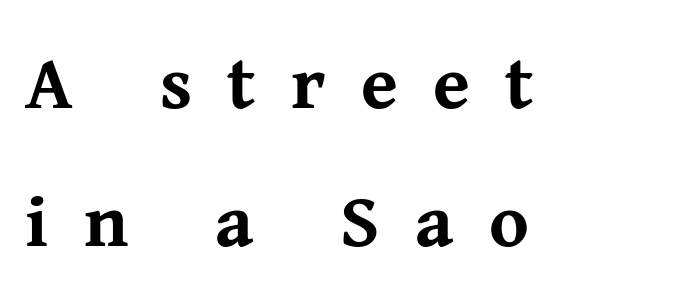
These lines are set flush left with a ragged right edge. Quick note: not italic, upright. A bare baseline throughout the passage. Display-style spreading of the glyphs; the letterfit is very open.
